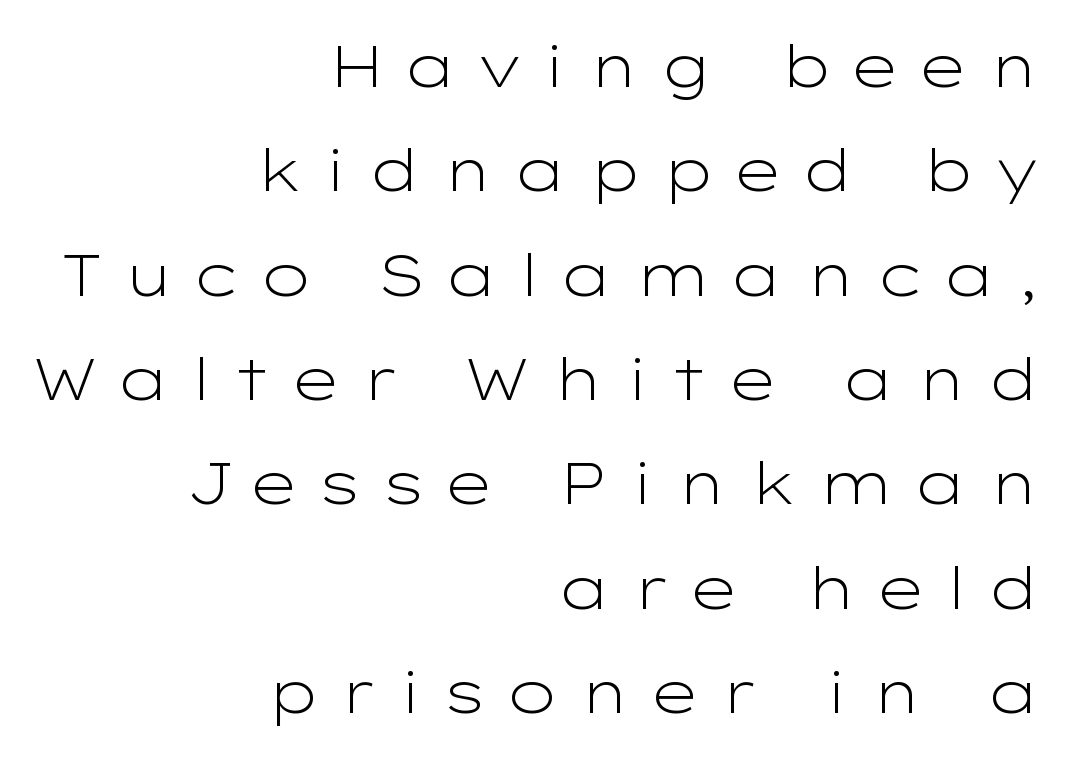
The image shows 57 px light, wide sans-serif type, upright; set right-aligned, line spacing 1.83x, unusually wide letter spacing (+0.31 em), not underlined; low stroke contrast and a medium x-height.
